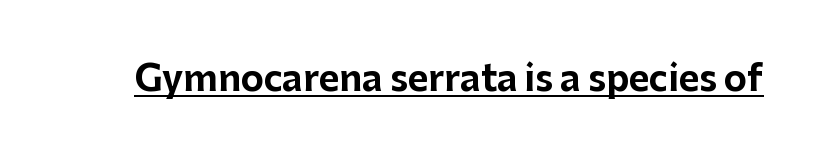
The image shows 35 px bold sans-serif type, upright; set normal letter spacing, underlined; low stroke contrast and a medium x-height.
